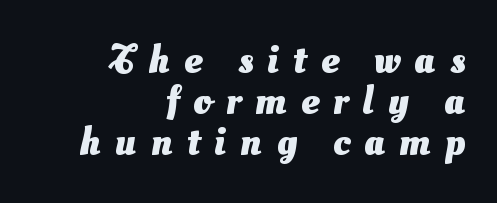
Vertically, the passage feels compressed, each row crowding the next. Letterform terminals end flat and unadorned throughout the passage. Does the copy run flush right? Yes — the right margin is perfectly even. You could not count columns in this text — the font is proportionally spaced.
